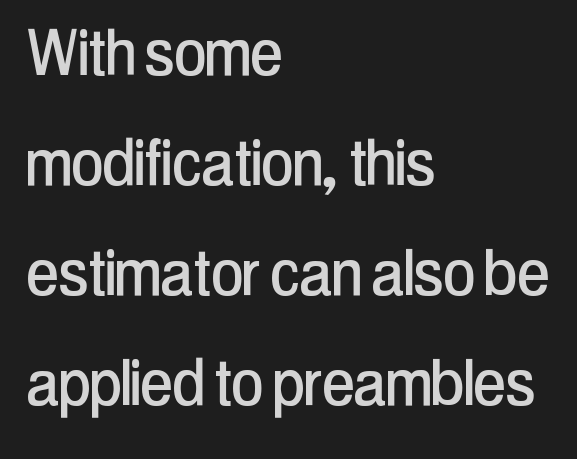
Summary of vertical rhythm: regular, with standard interline spacing. Descenders are the only things crossing below the line. Here the designer chose a conventional face with non-uniform glyph widths. Tracking here is standard; glyphs follow each other at the usual distance.
